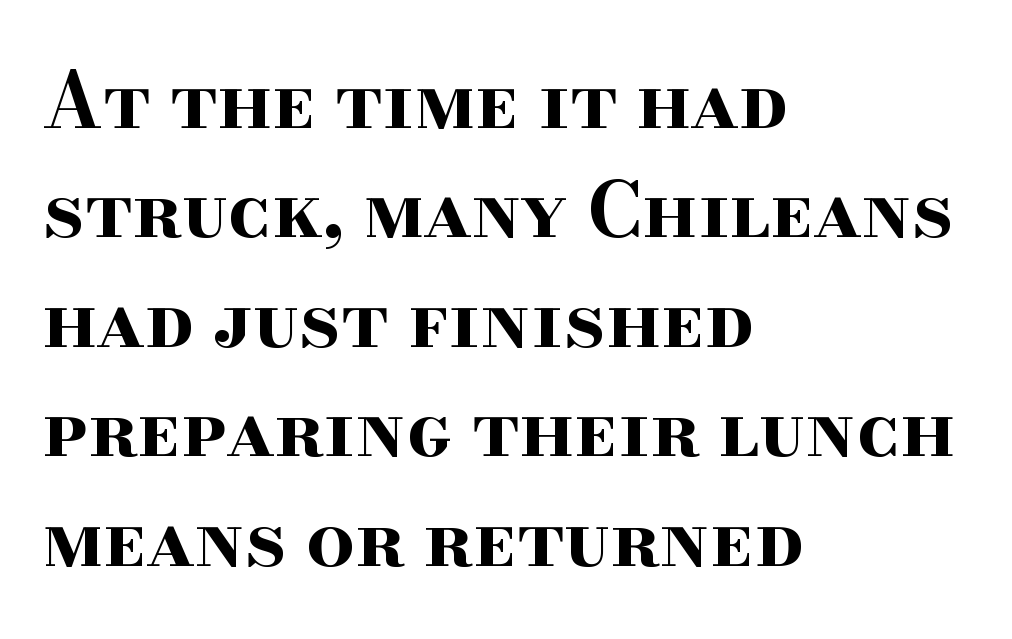
Q: Is the text bold? A: Yes.
Q: Is the text italic (slanted)? A: No, it is upright.
Q: Is the typeface a serif or a sans-serif typeface? A: Serif.
Q: Is the text underlined? A: No.
Q: How is the paragraph aligned? A: Left-aligned.
Q: Is the spacing between letters normal or unusually wide? A: Normal.
Q: Is the spacing between lines tight, normal or loose? A: Normal.
Q: Width (condensed, normal, or wide)? A: Wide.
Q: Stroke contrast? A: High.
Q: x-height? A: Small.
Q: Monospaced? A: No.
